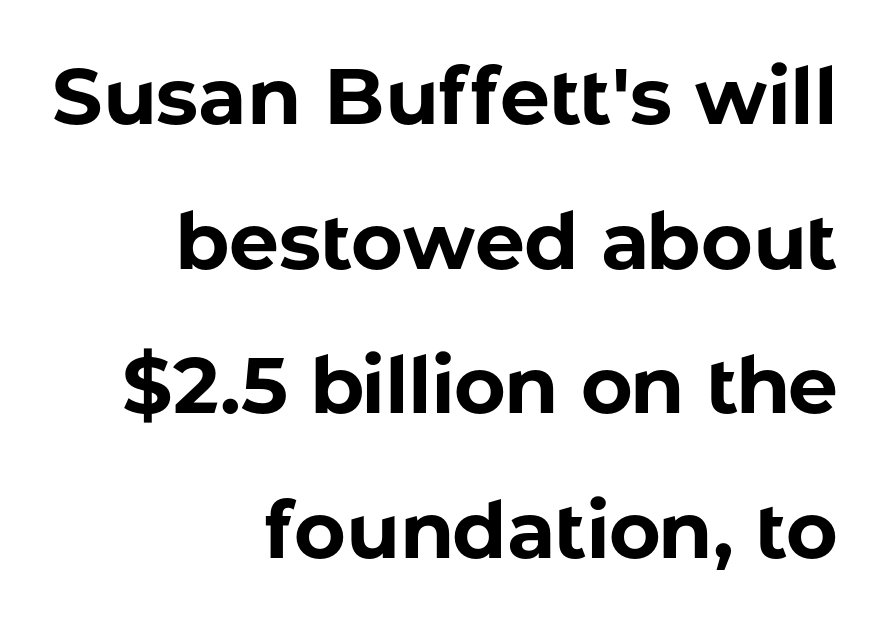
{"serif": "no", "italic": "no", "bold": "yes", "weight": "bold", "width": "normal", "stroke_contrast": "low", "x_height": "medium", "monospaced": "no", "underline": "no", "align": "right", "line_spacing_ratio": 1.83, "letter_spacing": "normal", "letter_spacing_em": 0.0, "glyph_px": 79}
